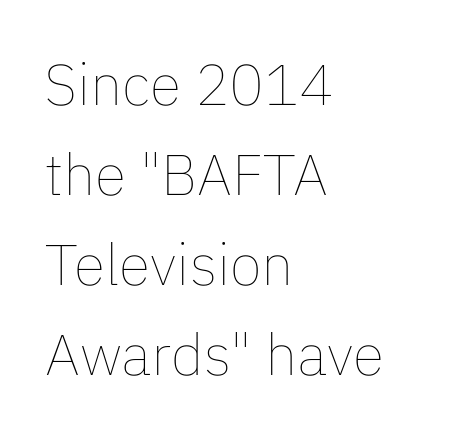
Spacing verdict: proportional, widths tailored to each character. Style check: upright. Vertically, the passage feels balanced, rows spaced as you'd expect. Nothing unusual about the tracking: characters are spaced as the font intends. Is this a heavy cut? Hardly; it is regular or lighter.
